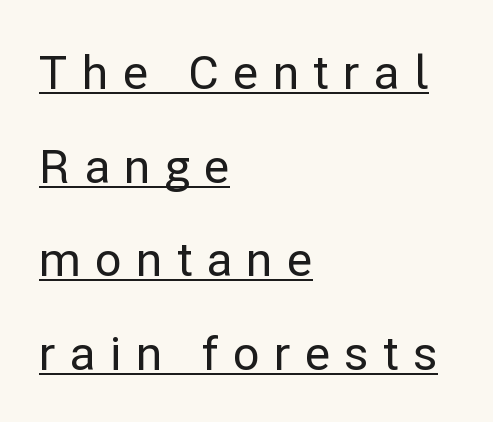
{"serif": "no", "italic": "no", "width": "normal", "stroke_contrast": "low", "x_height": "medium", "monospaced": "no", "underline": "yes", "align": "left", "line_spacing": "loose", "line_spacing_ratio": 1.99, "letter_spacing": "wide", "letter_spacing_em": 0.3, "glyph_px": 47}
